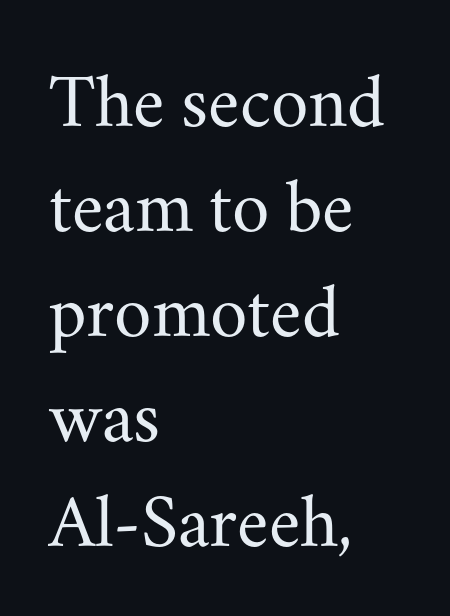
Q: Is the text bold? A: No.
Q: Is the text italic (slanted)? A: No, it is upright.
Q: Is the typeface a serif or a sans-serif typeface? A: Serif.
Q: Is the text underlined? A: No.
Q: How is the paragraph aligned? A: Left-aligned.
Q: Is the spacing between letters normal or unusually wide? A: Normal.
Q: Is the spacing between lines tight, normal or loose? A: Normal.
Q: Width (condensed, normal, or wide)? A: Normal.
Q: Stroke contrast? A: Medium.
Q: x-height? A: Small.
Q: Monospaced? A: No.
